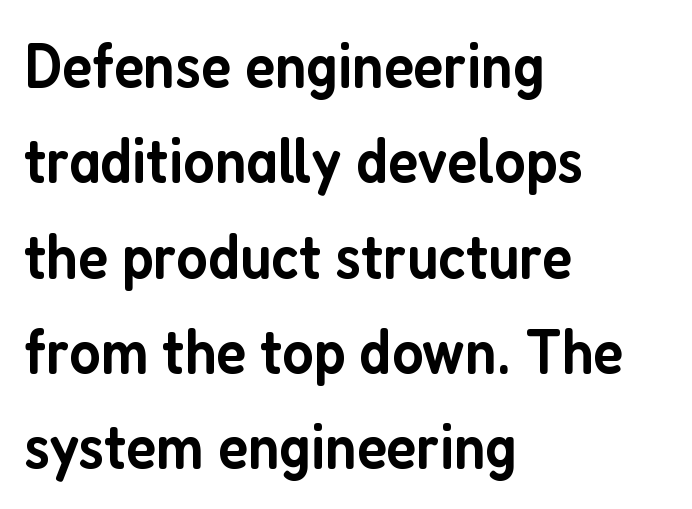
{"serif": "no", "italic": "no", "bold": "semi", "weight": "semibold", "width": "condensed", "stroke_contrast": "low", "x_height": "medium", "monospaced": "no", "underline": "no", "align": "left", "line_spacing": "normal", "line_spacing_ratio": 1.49, "letter_spacing": "normal", "letter_spacing_em": 0.0, "glyph_px": 64}
